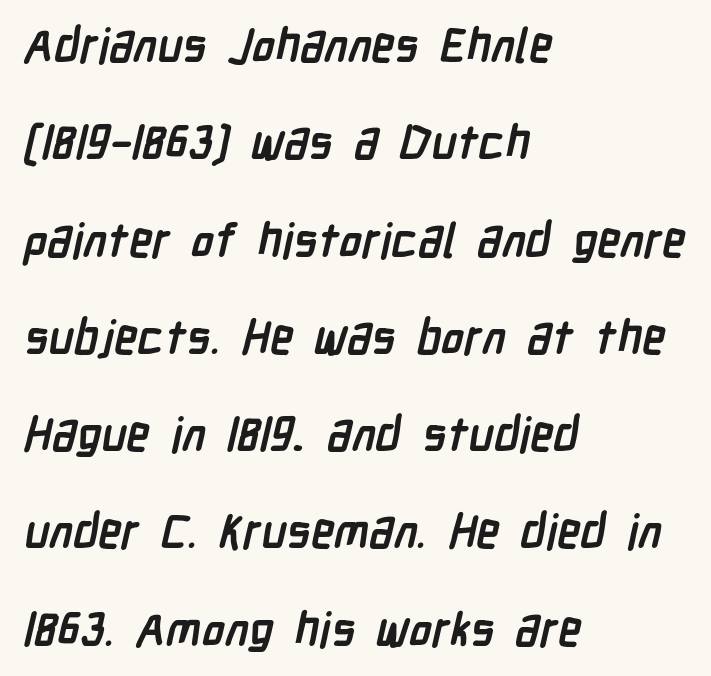
{"serif": "no", "bold": "yes", "weight": "semibold", "width": "condensed", "stroke_contrast": "low", "x_height": "medium", "monospaced": "no", "underline": "no", "align": "left", "line_spacing": "loose", "line_spacing_ratio": 2.07, "letter_spacing": "normal", "letter_spacing_em": 0.0, "glyph_px": 47}
